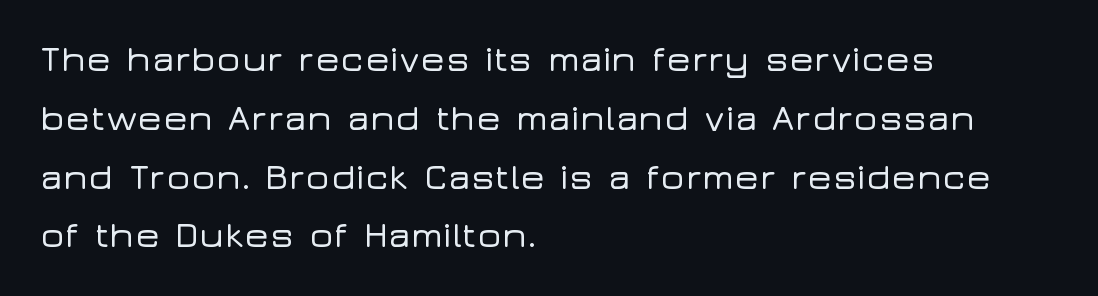
Compared with a centered layout, this one pins lines to the left instead. Rendered with straight, roman letterforms. The words here are not underlined. What's the leading like? Ordinary, nothing unusual.
